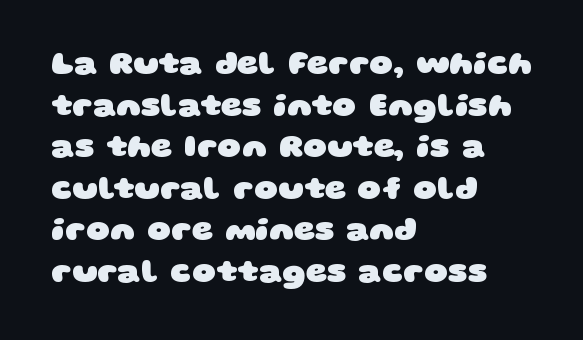
{"serif": "no", "bold": "yes", "weight": "heavy", "width": "wide", "stroke_contrast": "low", "x_height": "large", "monospaced": "no", "underline": "no", "align": "left", "line_spacing": "normal", "line_spacing_ratio": 1.26, "letter_spacing": "normal", "letter_spacing_em": 0.0, "glyph_px": 33}
